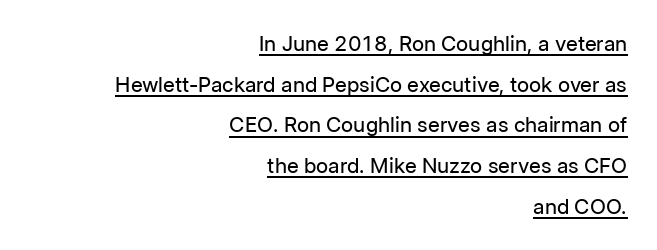
Horizontally, the lines are justified to the trailing edge only. Every stem runs plumb, perpendicular to the baseline. Observe the ordinary spacing: letters are neighbours, not strangers. Vertically, the passage feels expansive, rows floating well apart. Decoration check: the copy is underlined. Heft: none added — not bold.
